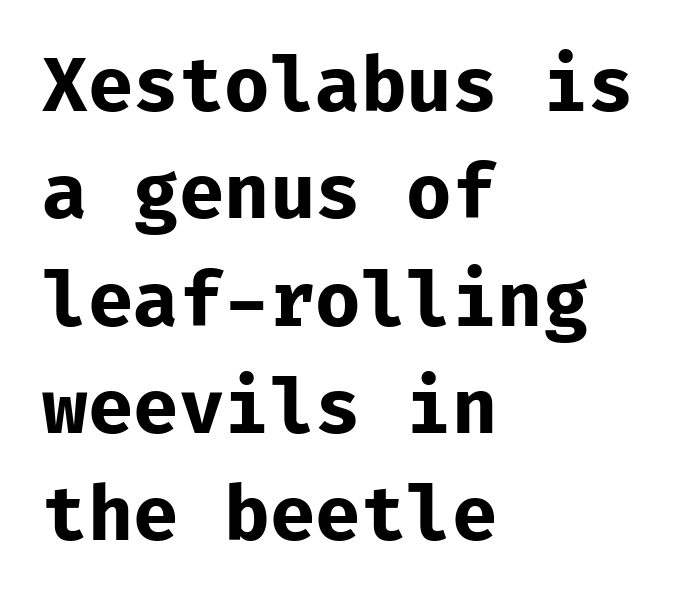
The image shows 74 px bold sans-serif type, upright; set left-aligned, normal line spacing (1.45x), normal letter spacing, not underlined; low stroke contrast and a medium x-height.
